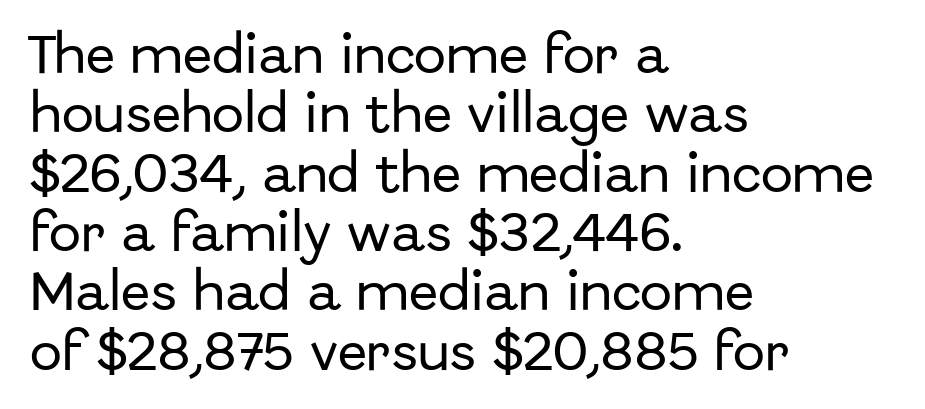
Q: Is the text italic (slanted)? A: No, it is upright.
Q: Is the typeface a serif or a sans-serif typeface? A: Sans-serif.
Q: Is the text underlined? A: No.
Q: How is the paragraph aligned? A: Left-aligned.
Q: Is the spacing between letters normal or unusually wide? A: Normal.
Q: Is the spacing between lines tight, normal or loose? A: Normal.
Q: Width (condensed, normal, or wide)? A: Normal.
Q: Stroke contrast? A: Low.
Q: x-height? A: Medium.
Q: Monospaced? A: No.
